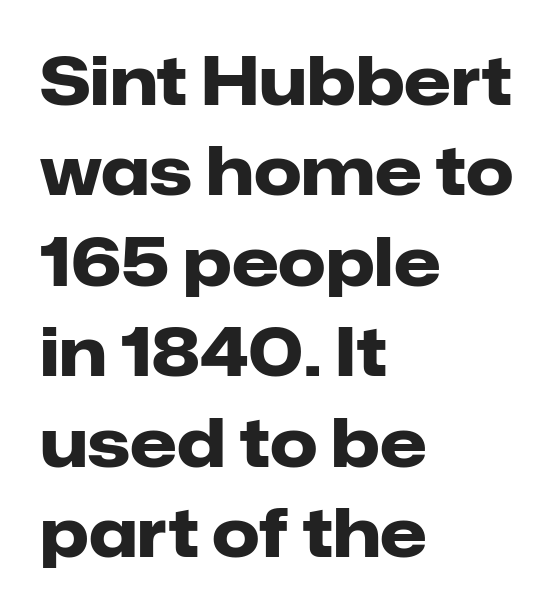
Q: Is the text bold? A: Yes.
Q: Is the text italic (slanted)? A: No, it is upright.
Q: Is the typeface a serif or a sans-serif typeface? A: Sans-serif.
Q: Is the text underlined? A: No.
Q: How is the paragraph aligned? A: Left-aligned.
Q: Is the spacing between letters normal or unusually wide? A: Normal.
Q: Is the spacing between lines tight, normal or loose? A: Normal.
Q: Width (condensed, normal, or wide)? A: Normal.
Q: Stroke contrast? A: Low.
Q: x-height? A: Medium.
Q: Monospaced? A: No.
